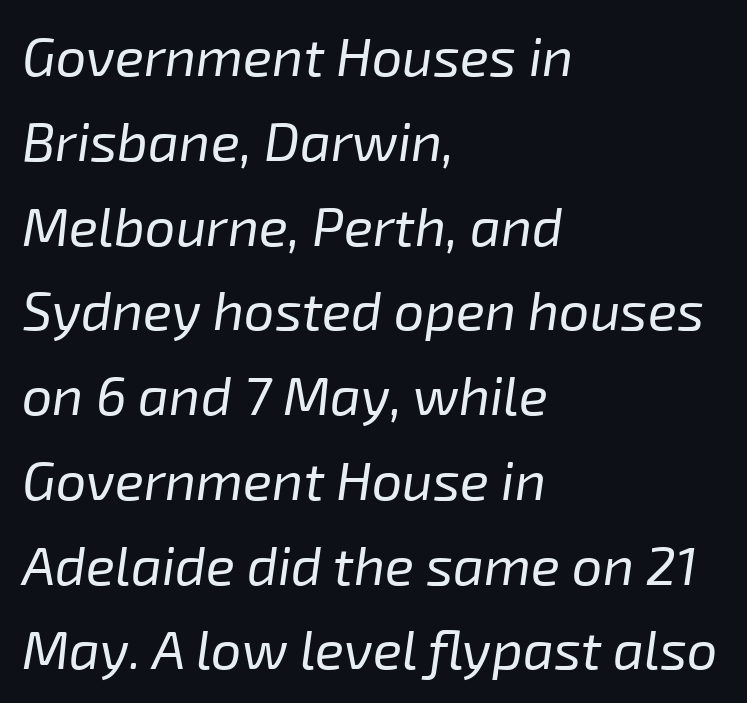
Stroke thickness stays within the range of a standard reading face or lighter. The rendering uses natural spacing where letterforms have individual widths. Observe the lean: these are italic letterforms. The lines in this sample share a left origin and differ only in where they stop.
